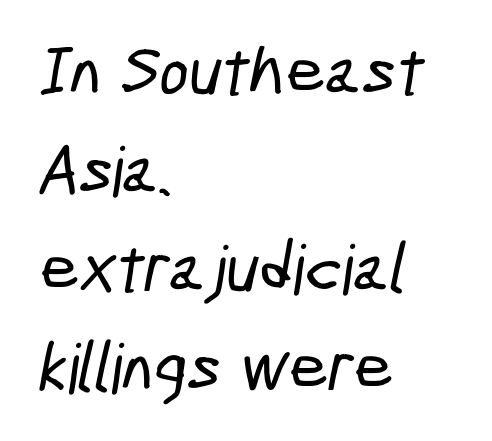
Q: Is the typeface a serif or a sans-serif typeface? A: Sans-serif.
Q: Is the text underlined? A: No.
Q: How is the paragraph aligned? A: Left-aligned.
Q: Is the spacing between letters normal or unusually wide? A: Normal.
Q: Is the spacing between lines tight, normal or loose? A: Normal.
Q: Width (condensed, normal, or wide)? A: Condensed.
Q: Stroke contrast? A: Low.
Q: x-height? A: Medium.
Q: Monospaced? A: No.
